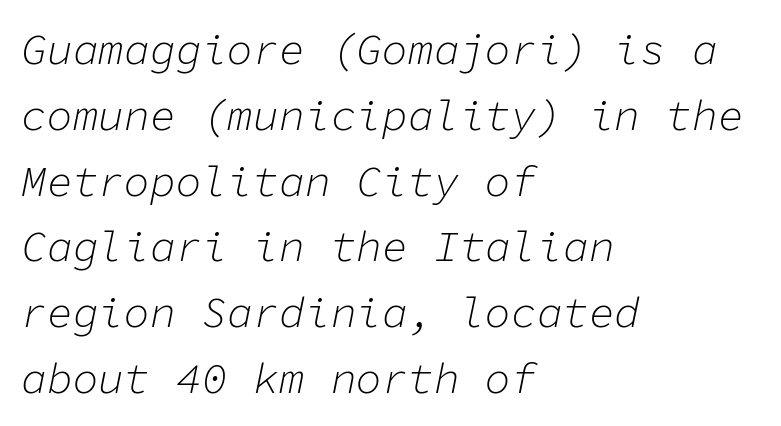
Q: Is the text bold? A: No.
Q: Is the text italic (slanted)? A: Yes, it leans right by about 11 degrees.
Q: Is the text underlined? A: No.
Q: How is the paragraph aligned? A: Left-aligned.
Q: Is the spacing between letters normal or unusually wide? A: Normal.
Q: Is the spacing between lines tight, normal or loose? A: Normal.
Q: Width (condensed, normal, or wide)? A: Normal.
Q: Stroke contrast? A: Low.
Q: x-height? A: Medium.
Q: Monospaced? A: Yes.
